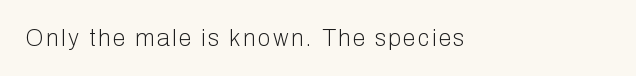
Stems here are at most as thick as an everyday book face. Has an underline been added? It has not. The lines are quadded left. Do the letters lean? They stand straight.
